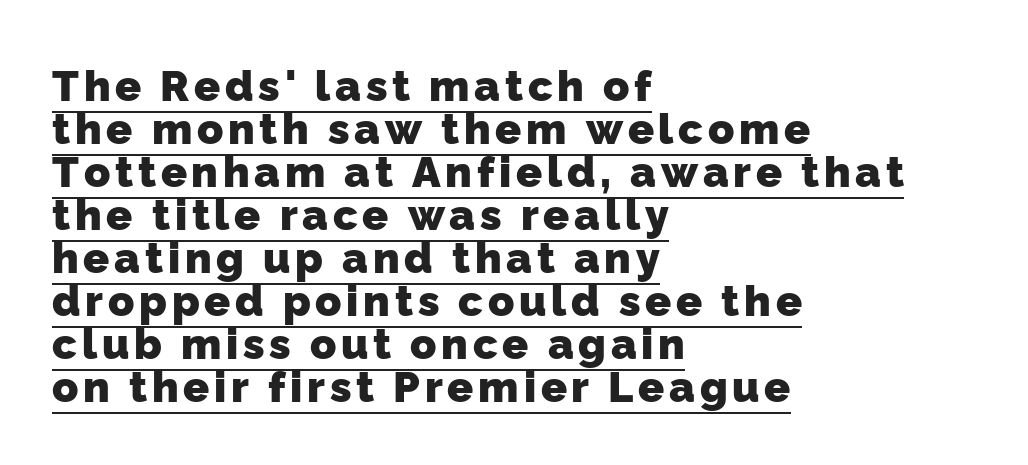
As a designer I'd log this as weight 700, bold. These lines huddle together more closely than default settings would place them. Think of a printed novel: that variable character pitch is what you see here. In designer terms, the underline attribute is active on this setting. Look at the bottom of the vertical strokes: they stop flat, with no serifs. Left-aligned paragraph, ragged on the right.
